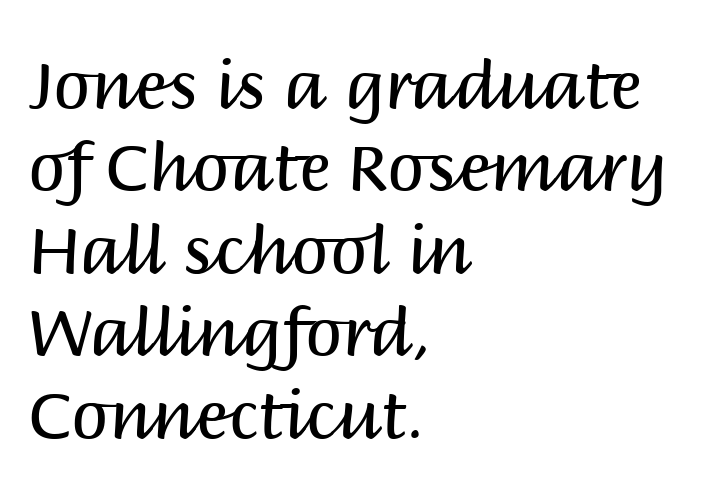
One-word summary of the alignment: left. Tracking here is standard; glyphs follow each other at the usual distance. The passage shown is typed in a proportional face where columns would drift.
